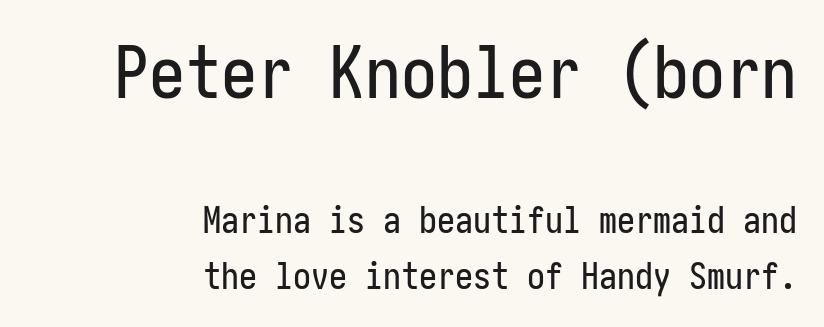
Leading: standard. These lines keep a tight, regular rhythm from letter to letter. Underline: absent. Scale decreases going downward across the two blocks. The face used here is a sans, in the tradition of grotesques and geometrics. Upright lettering throughout.
